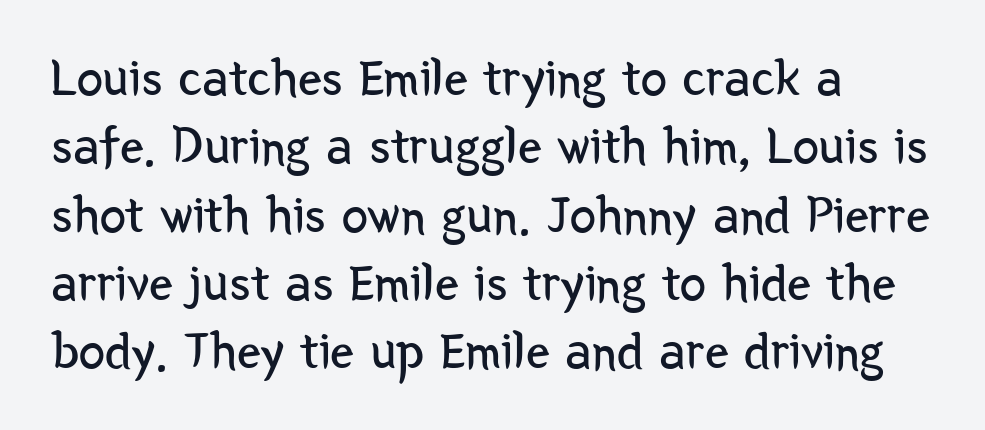
{"serif": "no", "italic": "no", "bold": "no", "weight": "regular", "width": "condensed", "stroke_contrast": "low", "x_height": "medium", "monospaced": "no", "underline": "no", "align": "left", "line_spacing": "normal", "line_spacing_ratio": 1.29, "letter_spacing": "normal", "letter_spacing_em": 0.0, "glyph_px": 53}
